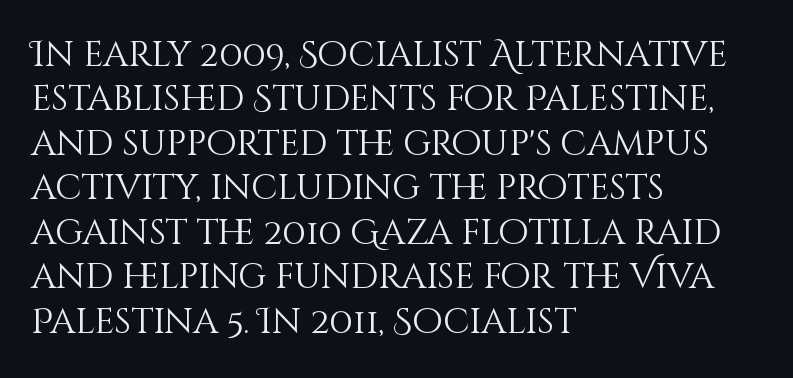
Q: Is the text bold? A: No.
Q: Is the text italic (slanted)? A: No, it is upright.
Q: Is the text underlined? A: No.
Q: How is the paragraph aligned? A: Left-aligned.
Q: Is the spacing between letters normal or unusually wide? A: Normal.
Q: Is the spacing between lines tight, normal or loose? A: Normal.
Q: Width (condensed, normal, or wide)? A: Normal.
Q: Stroke contrast? A: Medium.
Q: x-height? A: Large.
Q: Monospaced? A: No.
